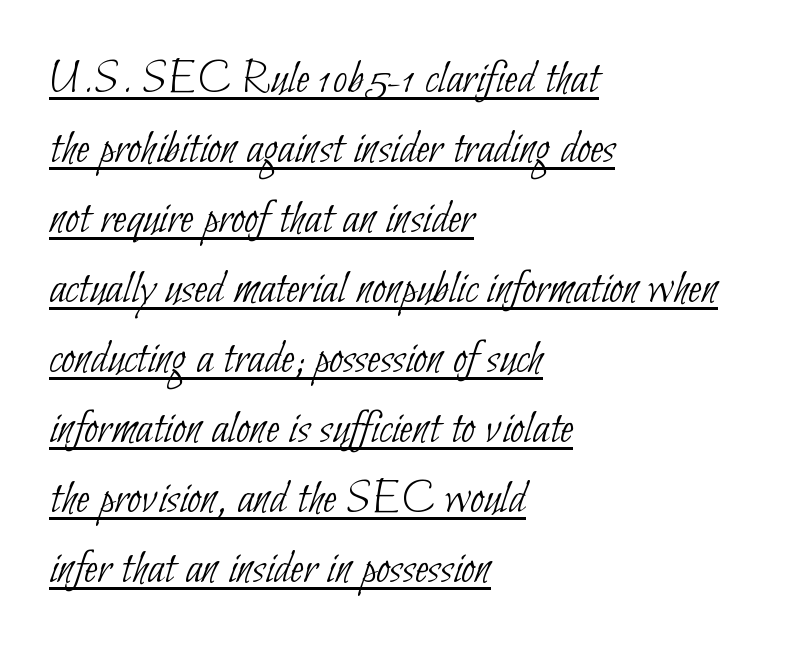
Q: Is the text bold? A: No.
Q: Is the typeface a serif or a sans-serif typeface? A: Sans-serif.
Q: Is the text underlined? A: Yes.
Q: How is the paragraph aligned? A: Left-aligned.
Q: Is the spacing between letters normal or unusually wide? A: Normal.
Q: Is the spacing between lines tight, normal or loose? A: Normal.
Q: Width (condensed, normal, or wide)? A: Condensed.
Q: Stroke contrast? A: Low.
Q: x-height? A: Small.
Q: Monospaced? A: No.
